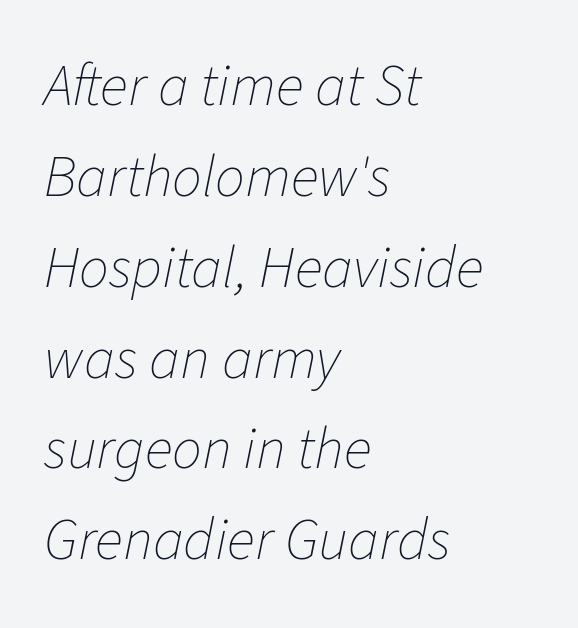
{"italic": "yes", "lean": "right", "slant_degrees": 11, "bold": "no", "weight": "thin", "width": "normal", "stroke_contrast": "low", "x_height": "medium", "monospaced": "no", "underline": "no", "align": "left", "line_spacing": "normal", "line_spacing_ratio": 1.54, "letter_spacing": "normal", "letter_spacing_em": 0.0, "glyph_px": 59}
